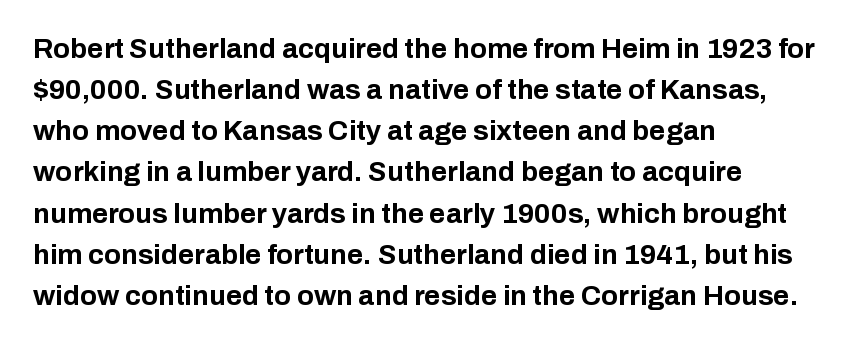
Serifs: no, the terminals of the letterforms are clean. Thick stems and heavy bowls — unmistakably bold. Italic? Not at all — the glyphs are vertical. Words appear dense and cohesive because spacing is normal. Underlining? Definitely not there.
